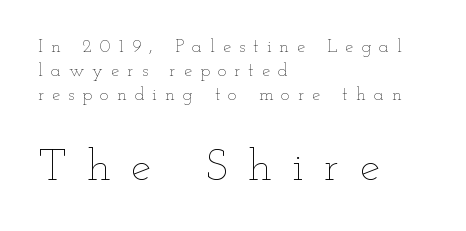
Honestly, the letter spacing is so wide it's the main thing you notice. If you drew a line through each stem, it would be perfectly vertical. Character widths vary here, with narrow letters taking less room than wide ones. Quick note: underline off.
